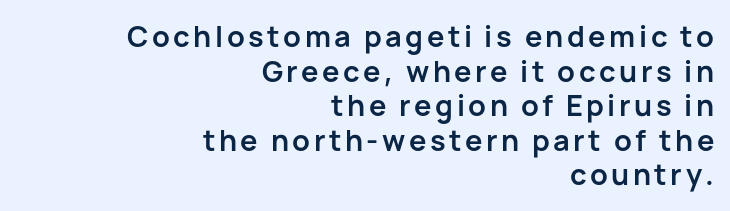
The image shows 29 px semibold sans-serif type, upright; set right-aligned, line spacing 1.19x, not underlined; low stroke contrast and a medium x-height.
